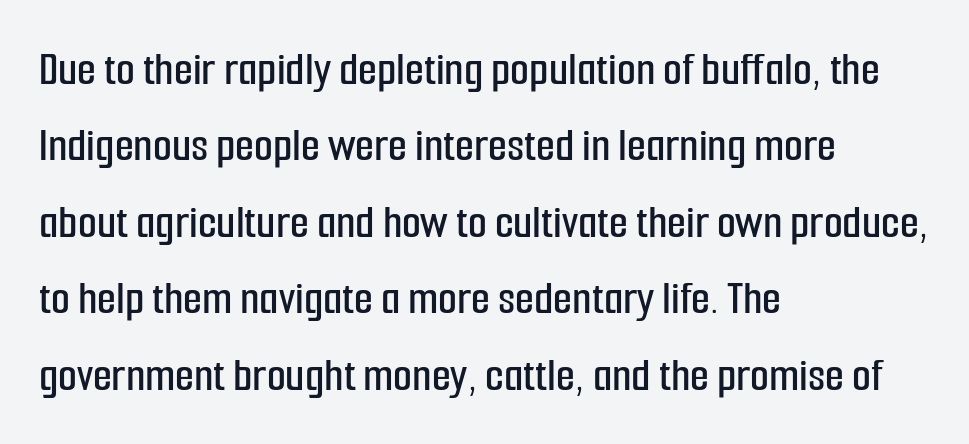
Q: Is the text italic (slanted)? A: No, it is upright.
Q: Is the typeface a serif or a sans-serif typeface? A: Sans-serif.
Q: Is the text underlined? A: No.
Q: How is the paragraph aligned? A: Left-aligned.
Q: Is the spacing between letters normal or unusually wide? A: Normal.
Q: Is the spacing between lines tight, normal or loose? A: Normal.
Q: Width (condensed, normal, or wide)? A: Condensed.
Q: Stroke contrast? A: Low.
Q: x-height? A: Medium.
Q: Monospaced? A: No.
